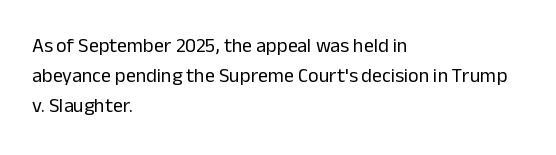
Rule under the text: the space is simply empty. Upright lettering throughout. This rendering leaves character spacing at its baseline value. If you drew a ruler down the left edge, every line would touch it. Is there much room between lines? A standard amount, neither cramped nor airy. This reads as an unemphasized weight, regular at the heaviest.
